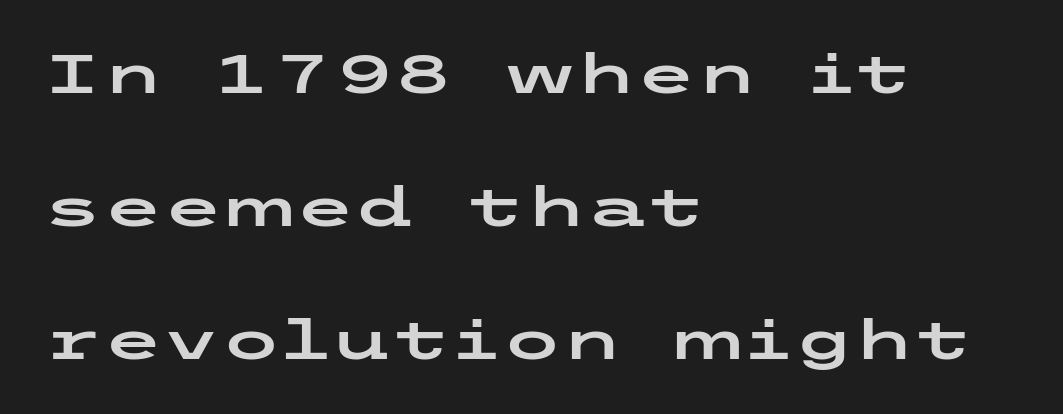
Type without underlining. The letters carry no serifs — their stems end cleanly without finishing strokes. Loosely led — the rows are spread out. The letters sit at their default tracking, neither squeezed nor spread.
